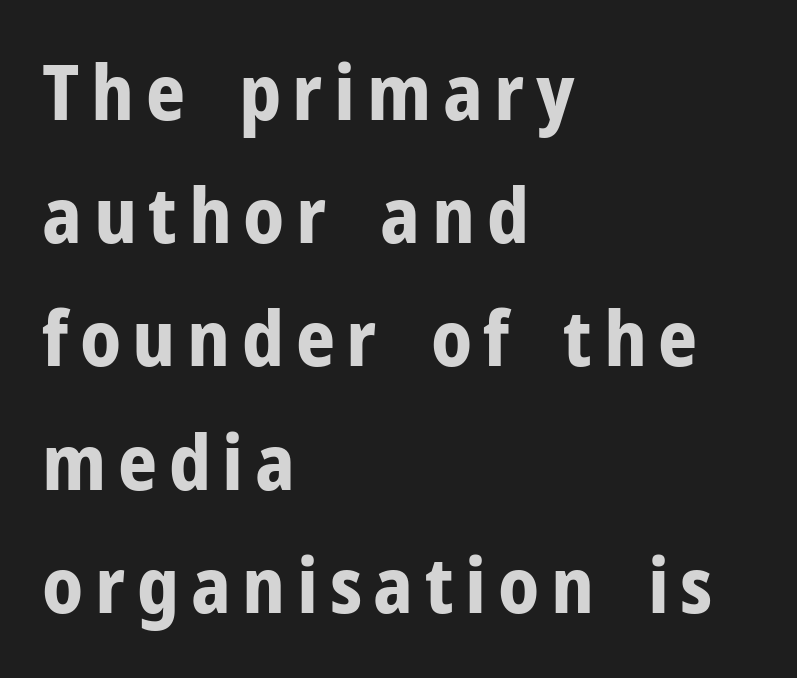
The image shows 77 px bold sans-serif type, upright; set left-aligned, normal line spacing (1.6x), not underlined; low stroke contrast and a medium x-height.
